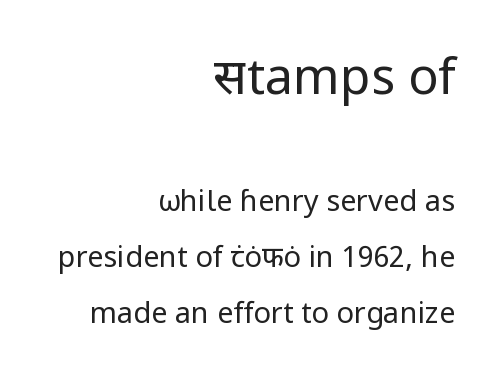
The image shows 50 px regular-weight sans-serif type, upright; set right-aligned, loose line spacing (1.93x), normal letter spacing, not underlined; the first (top) block is 1.72x larger; low stroke contrast and a medium x-height.
